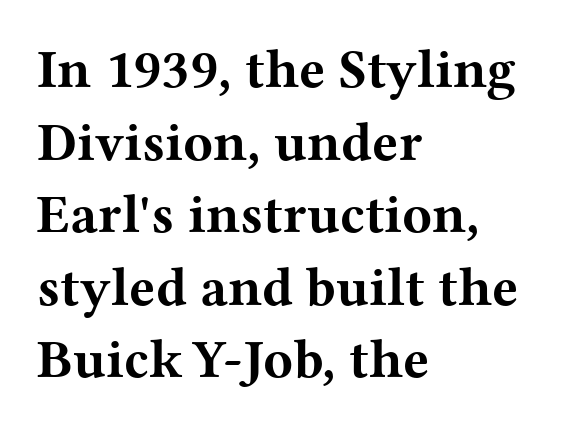
Q: Is the text bold? A: Yes.
Q: Is the text italic (slanted)? A: No, it is upright.
Q: Is the typeface a serif or a sans-serif typeface? A: Serif.
Q: Is the text underlined? A: No.
Q: How is the paragraph aligned? A: Left-aligned.
Q: Is the spacing between letters normal or unusually wide? A: Normal.
Q: Is the spacing between lines tight, normal or loose? A: Normal.
Q: Width (condensed, normal, or wide)? A: Wide.
Q: Stroke contrast? A: Medium.
Q: x-height? A: Medium.
Q: Monospaced? A: No.
